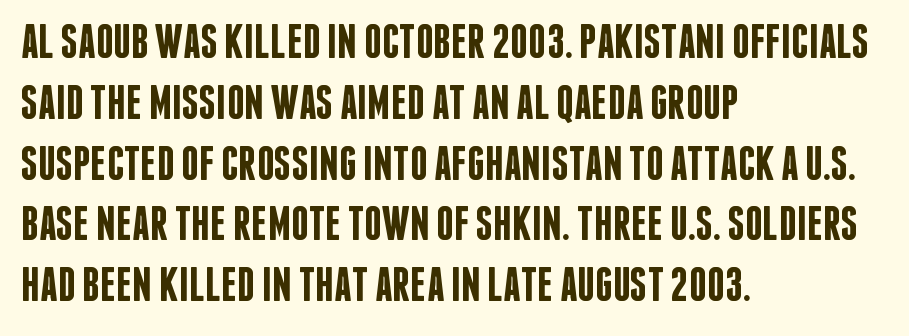
The image shows 49 px semibold, condensed sans-serif type, upright; set left-aligned, line spacing 1.24x, normal letter spacing, not underlined; low stroke contrast and a large x-height.
